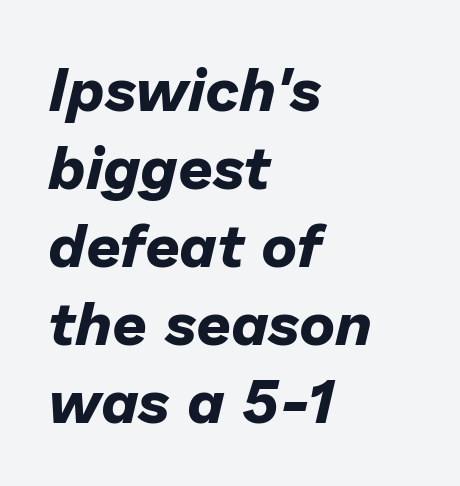
The image shows 61 px bold type, italic (leaning right); set left-aligned, normal line spacing (1.28x), normal letter spacing, not underlined; low stroke contrast and a medium x-height.
